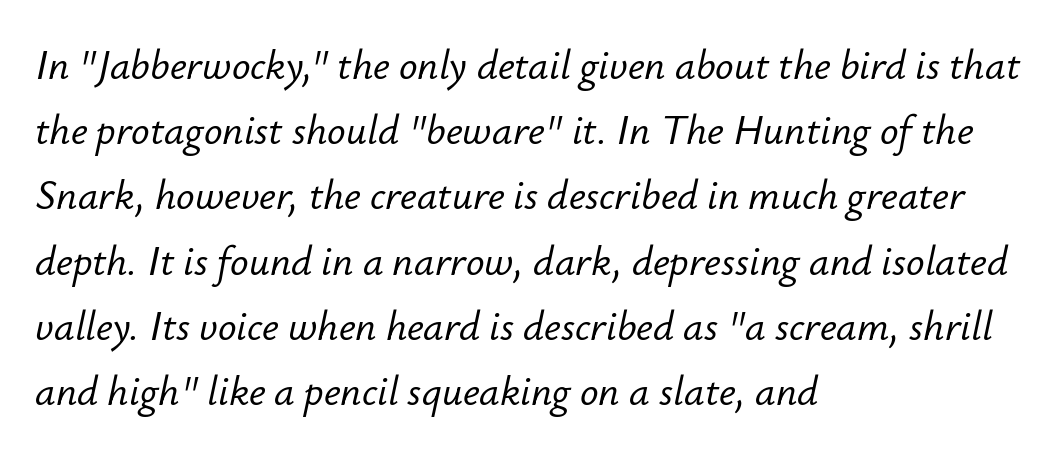
Which margin do the lines hug? The left one — the right edge is uneven. How are the letters spaced? Ordinarily, with no added tracking. This sample keeps an unexceptional amount of space between lines. The letters advance in unequal steps, a hallmark of proportional type.
